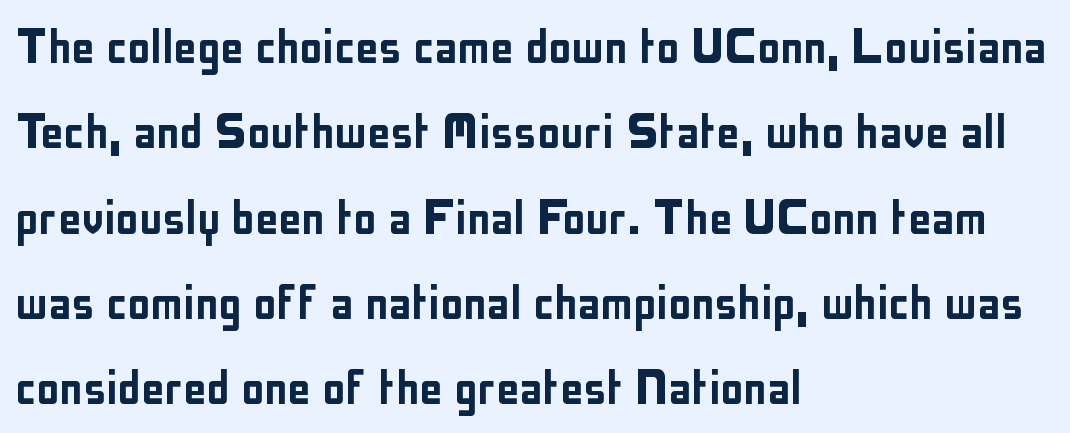
Q: Is the text italic (slanted)? A: No, it is upright.
Q: Is the typeface a serif or a sans-serif typeface? A: Sans-serif.
Q: Is the text underlined? A: No.
Q: How is the paragraph aligned? A: Left-aligned.
Q: Is the spacing between letters normal or unusually wide? A: Normal.
Q: Is the spacing between lines tight, normal or loose? A: Normal.
Q: Width (condensed, normal, or wide)? A: Condensed.
Q: Stroke contrast? A: Low.
Q: x-height? A: Medium.
Q: Monospaced? A: No.
